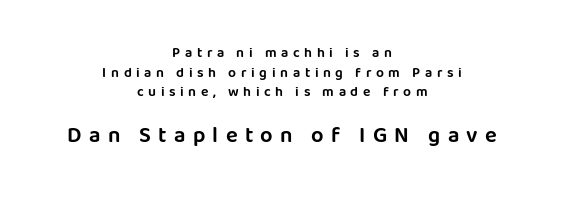
{"italic": "no", "underline": "no", "align": "center", "line_spacing": "normal", "line_spacing_ratio": 1.4, "letter_spacing": "wide", "letter_spacing_em": 0.33, "larger_block": "second", "size_ratio": 1.57, "glyph_px": 22}
